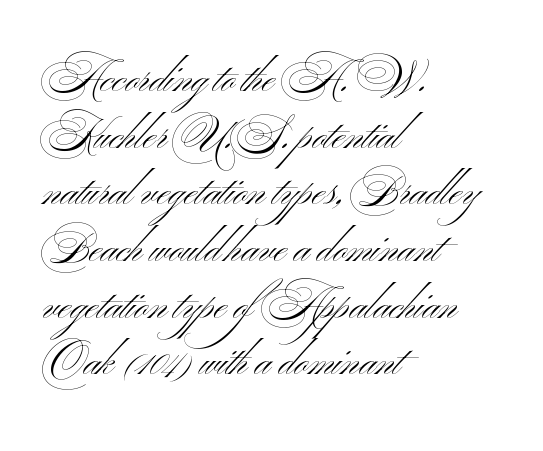
{"serif": "no", "bold": "no", "weight": "light", "width": "wide", "stroke_contrast": "medium", "x_height": "small", "monospaced": "no", "underline": "no", "align": "left", "line_spacing": "normal", "line_spacing_ratio": 1.35, "letter_spacing": "normal", "letter_spacing_em": 0.0, "glyph_px": 42}
